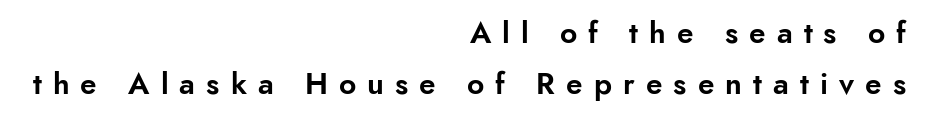
The image shows 30 px sans-serif type, upright; set right-aligned, line spacing 1.71x, unusually wide letter spacing (+0.37 em), not underlined; low stroke contrast and a small x-height.
